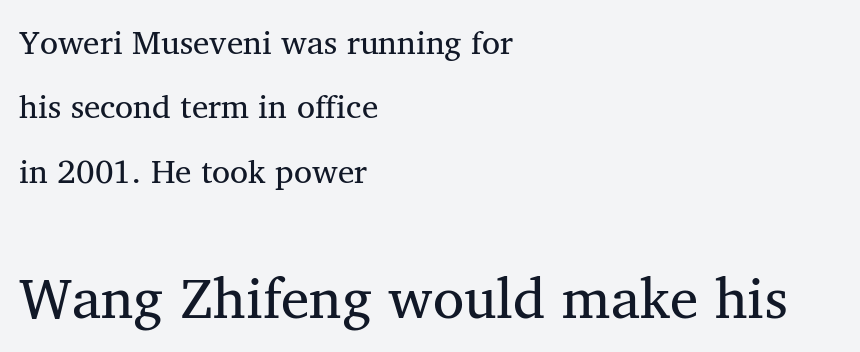
The image shows 57 px regular-weight serif type, upright; set left-aligned, loose line spacing (1.95x), normal letter spacing, not underlined; the second (bottom) block is 1.73x larger; medium stroke contrast and a medium x-height.
